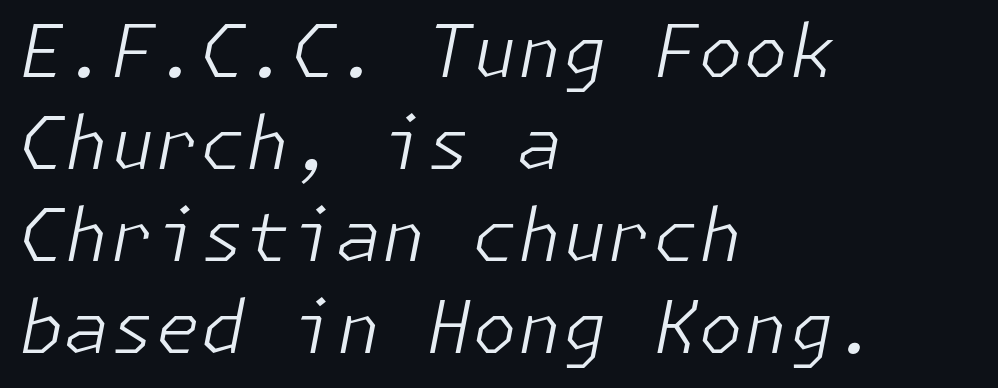
The face looks like a standard text weight, possibly lighter. Each row of text sits above clean, open space. One glance says typical: line gaps are just what's usual. Does the lettering tilt? It does — this is italic. The letterforms sit shoulder to shoulder at normal distance.
